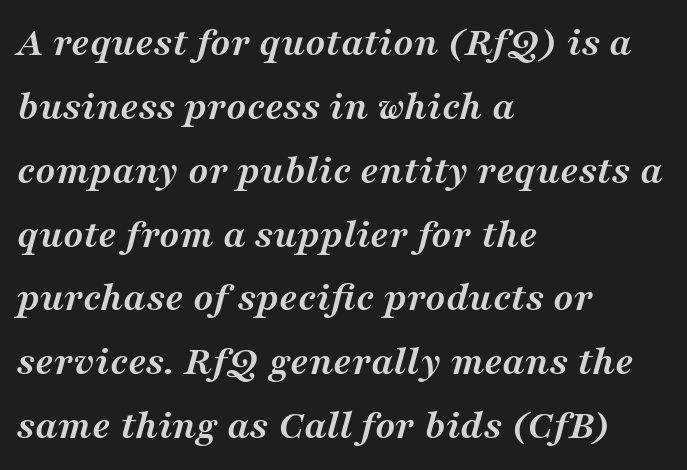
The image shows 42 px semibold serif type, italic (leaning right); set left-aligned, normal line spacing (1.52x), normal letter spacing, not underlined; medium stroke contrast and a medium x-height.
